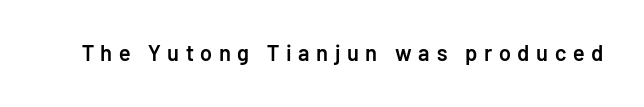
Stroke thickness is moderately raised; the sample reads as semibold. No word sits above an underline. Characters follow at a spacing far wider than the type designer built in. You can tell it's not italic because the verticals are truly vertical.
